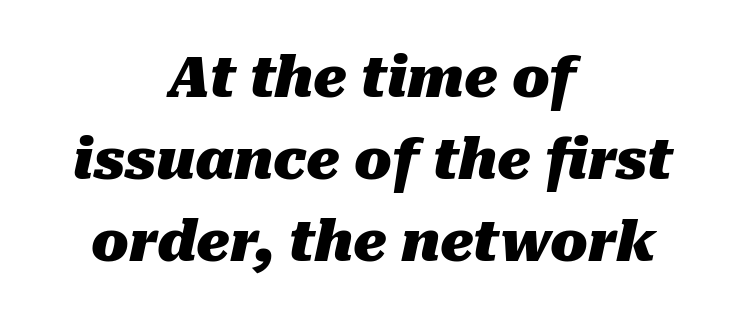
The compositor balanced each line on the midline. A dark, heavy texture on the line: the type is bold. Whoever set this chose a conventional vertical rhythm. The line texture is even and compact thanks to regular tracking. The axis of the letterforms is tilted away from vertical. Type without underlining.
